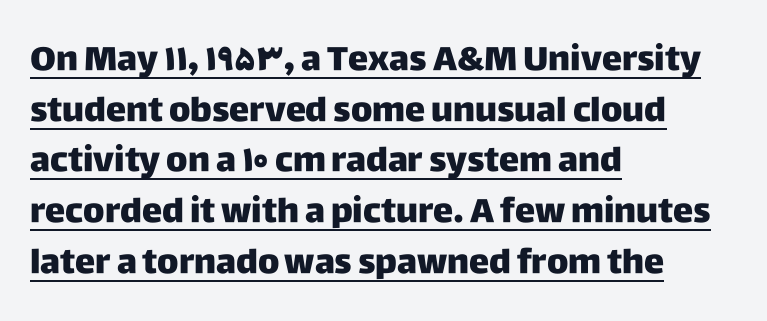
You could call the tracking neutral — neither tight nor loose. This is underlined copy, the kind a proofreader might mark for attention. Every character sits straight up, as roman type does. A typesetter would label this face a sans. Baseline-to-baseline distance is the conventional proportion of letter height.
